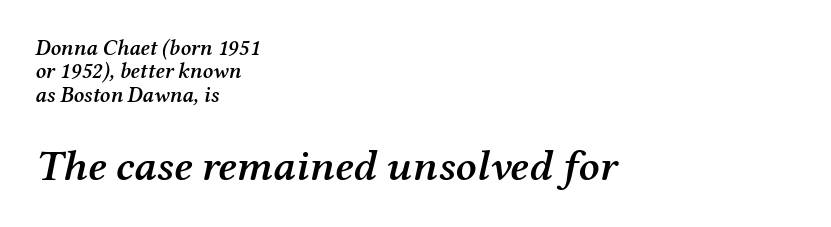
Q: Is the text bold? A: Semi-bold.
Q: Is the text italic (slanted)? A: Yes, it leans right by about 12 degrees.
Q: Is the typeface a serif or a sans-serif typeface? A: Serif.
Q: Is the text underlined? A: No.
Q: How is the paragraph aligned? A: Left-aligned.
Q: Is the spacing between letters normal or unusually wide? A: Normal.
Q: Is the spacing between lines tight, normal or loose? A: Tight.
Q: Which block of text is set in a larger size, the first (top) or the second (bottom)? A: The second (bottom) one.
Q: Width (condensed, normal, or wide)? A: Normal.
Q: Stroke contrast? A: Medium.
Q: x-height? A: Medium.
Q: Monospaced? A: No.
